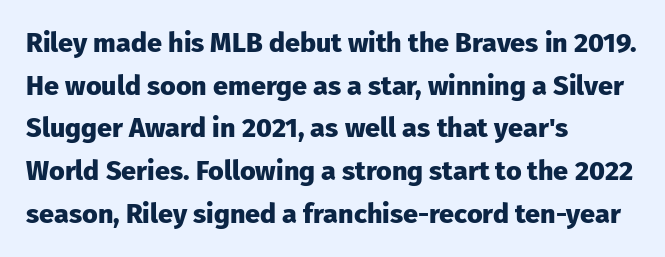
{"italic": "no", "bold": "yes", "underline": "no", "align": "left", "line_spacing": "normal", "line_spacing_ratio": 1.58, "letter_spacing": "normal", "letter_spacing_em": 0.0, "glyph_px": 27}
